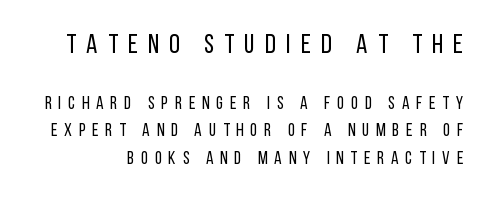
Weight: in the light-to-regular range. Honestly, there is no underline to notice here at all. The rows are spaced the way most documents space them. Nope, not italic — everything's standing straight. Is the letter spacing exaggerated? Yes — the characters are pushed far apart.
